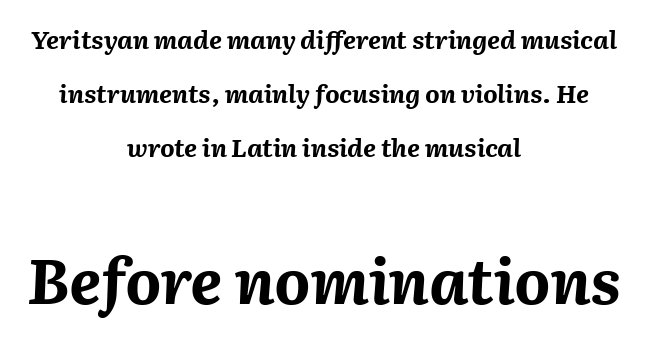
Q: Is the text bold? A: Yes.
Q: Is the text italic (slanted)? A: Yes, it leans right by about 2 degrees.
Q: Is the text underlined? A: No.
Q: How is the paragraph aligned? A: Centered.
Q: Is the spacing between letters normal or unusually wide? A: Normal.
Q: Is the spacing between lines tight, normal or loose? A: Loose.
Q: Which block of text is set in a larger size, the first (top) or the second (bottom)? A: The second (bottom) one.
Q: Width (condensed, normal, or wide)? A: Normal.
Q: Stroke contrast? A: Medium.
Q: x-height? A: Medium.
Q: Monospaced? A: No.
